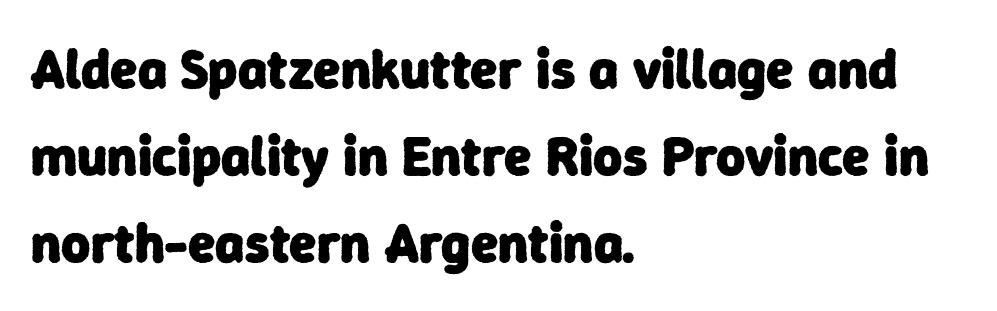
The image shows 56 px heavy sans-serif type; set left-aligned, normal line spacing (1.55x), normal letter spacing, not underlined; low stroke contrast and a medium x-height.
